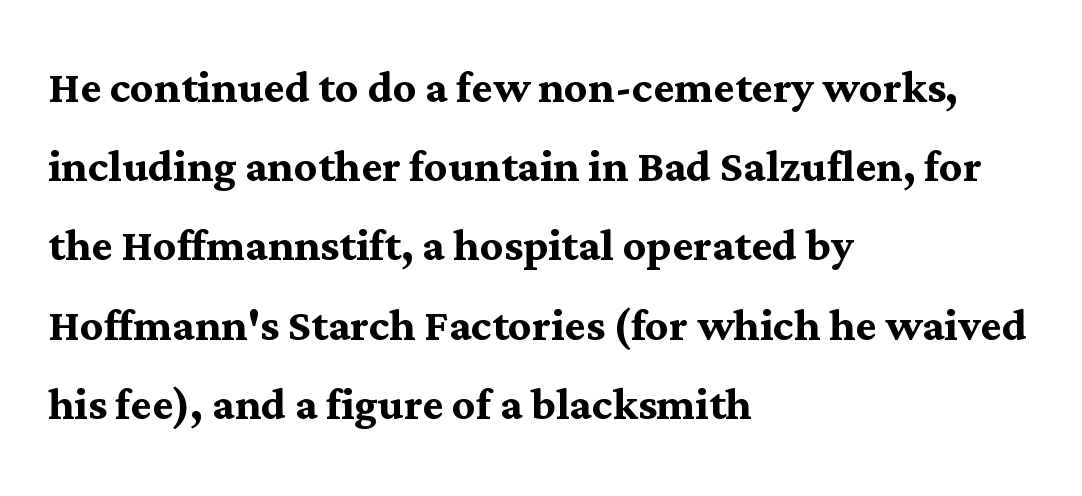
{"serif": "yes", "italic": "no", "bold": "yes", "weight": "semibold", "width": "normal", "stroke_contrast": "medium", "x_height": "medium", "monospaced": "no", "underline": "no", "align": "left", "line_spacing": "normal", "line_spacing_ratio": 1.39, "letter_spacing": "normal", "letter_spacing_em": 0.0, "glyph_px": 57}
